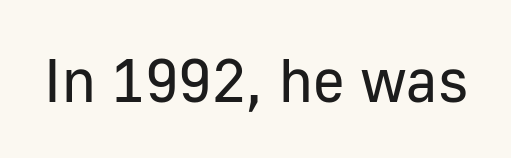
Q: Is the text bold? A: No.
Q: Is the text italic (slanted)? A: No, it is upright.
Q: Is the typeface a serif or a sans-serif typeface? A: Sans-serif.
Q: Is the text underlined? A: No.
Q: Is the spacing between letters normal or unusually wide? A: Normal.
Q: Width (condensed, normal, or wide)? A: Normal.
Q: Stroke contrast? A: Low.
Q: x-height? A: Medium.
Q: Monospaced? A: No.
